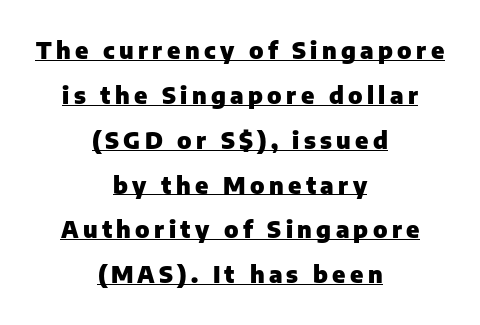
Q: Is the text bold? A: Yes.
Q: Is the text italic (slanted)? A: No, it is upright.
Q: Is the text underlined? A: Yes.
Q: How is the paragraph aligned? A: Centered.
Q: Is the spacing between lines tight, normal or loose? A: Loose.
